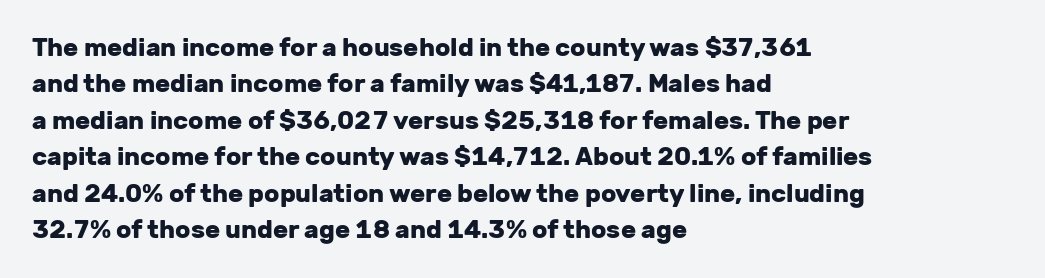
Q: Is the text bold? A: Yes.
Q: Is the text italic (slanted)? A: No, it is upright.
Q: Is the text underlined? A: No.
Q: How is the paragraph aligned? A: Left-aligned.
Q: Is the spacing between letters normal or unusually wide? A: Normal.
Q: Is the spacing between lines tight, normal or loose? A: Normal.
